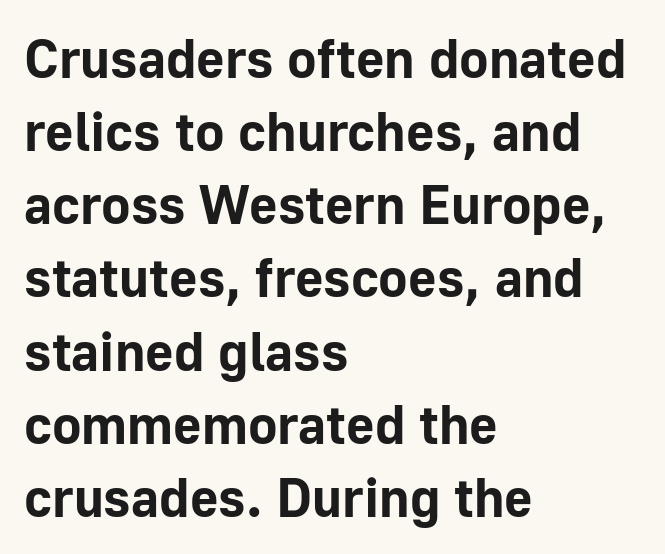
Q: Is the text bold? A: Yes.
Q: Is the text italic (slanted)? A: No, it is upright.
Q: Is the typeface a serif or a sans-serif typeface? A: Sans-serif.
Q: Is the text underlined? A: No.
Q: How is the paragraph aligned? A: Left-aligned.
Q: Is the spacing between letters normal or unusually wide? A: Normal.
Q: Is the spacing between lines tight, normal or loose? A: Normal.
Q: Width (condensed, normal, or wide)? A: Normal.
Q: Stroke contrast? A: Low.
Q: x-height? A: Medium.
Q: Monospaced? A: No.
